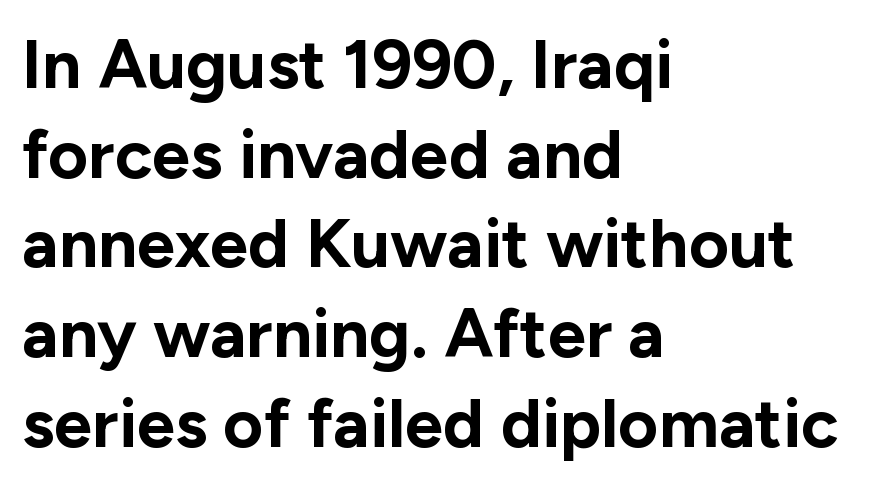
Q: Is the text bold? A: Yes.
Q: Is the text italic (slanted)? A: No, it is upright.
Q: Is the typeface a serif or a sans-serif typeface? A: Sans-serif.
Q: Is the text underlined? A: No.
Q: How is the paragraph aligned? A: Left-aligned.
Q: Is the spacing between letters normal or unusually wide? A: Normal.
Q: Is the spacing between lines tight, normal or loose? A: Normal.
Q: Width (condensed, normal, or wide)? A: Normal.
Q: Stroke contrast? A: Low.
Q: x-height? A: Medium.
Q: Monospaced? A: No.
